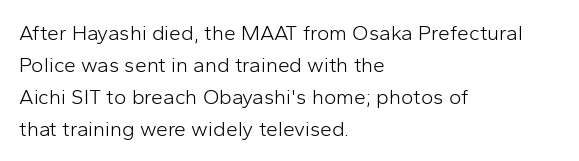
The image shows 21 px text type, upright; set left-aligned, normal line spacing (1.52x), normal letter spacing, not underlined.
